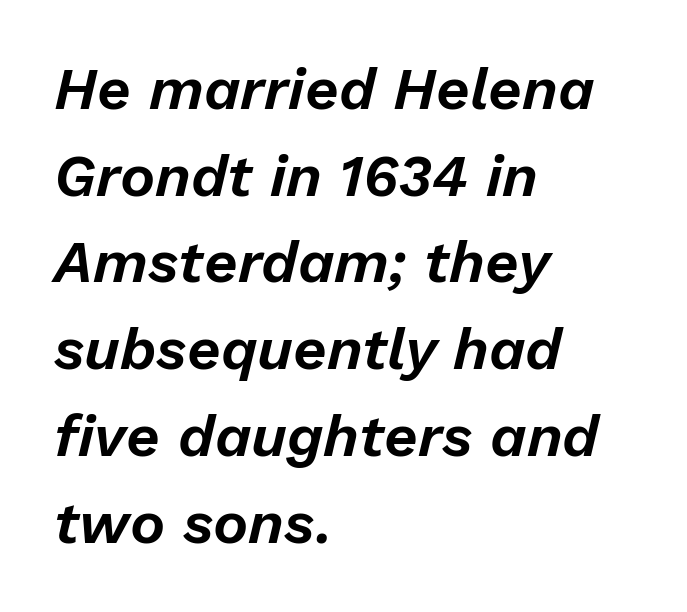
Q: Is the text italic (slanted)? A: Yes, it leans right by about 13 degrees.
Q: Is the text underlined? A: No.
Q: How is the paragraph aligned? A: Left-aligned.
Q: Is the spacing between letters normal or unusually wide? A: Normal.
Q: Is the spacing between lines tight, normal or loose? A: Normal.
Q: Width (condensed, normal, or wide)? A: Normal.
Q: Stroke contrast? A: Low.
Q: x-height? A: Medium.
Q: Monospaced? A: No.
